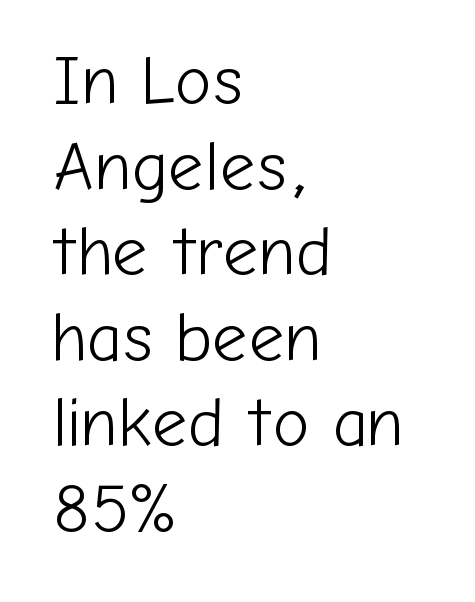
Italic? Not at all — the glyphs are vertical. Underline: absent. The type family on display is of the sans-serif kind. Each letter keeps its own natural width here, so spacing adapts to shape. The letterforms sit shoulder to shoulder at normal distance. The typesetter chose a ragged-right arrangement here.
